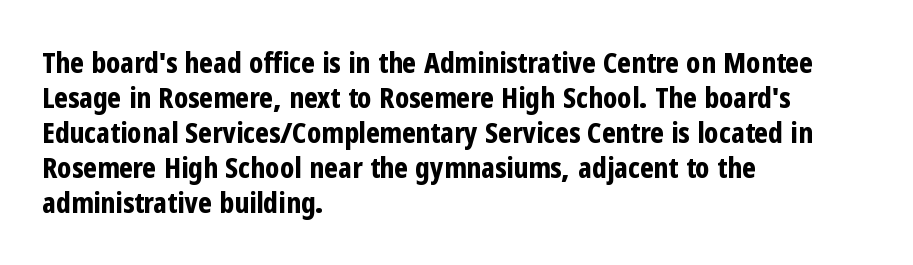
These lines are rendered in a variable-pitch font. Every row of glyphs begins at an identical x-position on the left. This sample uses an upright cut, with every glyph sitting square on the baseline. The letters sit at their default tracking, neither squeezed nor spread. The zone under the glyphs is completely vacant.
